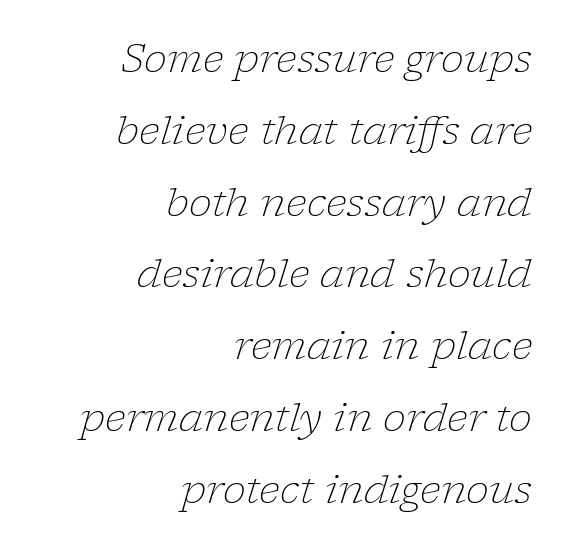
Q: Is the text bold? A: No.
Q: Is the text italic (slanted)? A: Yes, it leans right by about 17 degrees.
Q: Is the typeface a serif or a sans-serif typeface? A: Serif.
Q: Is the text underlined? A: No.
Q: How is the paragraph aligned? A: Right-aligned.
Q: Is the spacing between letters normal or unusually wide? A: Normal.
Q: Width (condensed, normal, or wide)? A: Normal.
Q: Stroke contrast? A: Low.
Q: x-height? A: Medium.
Q: Monospaced? A: No.
